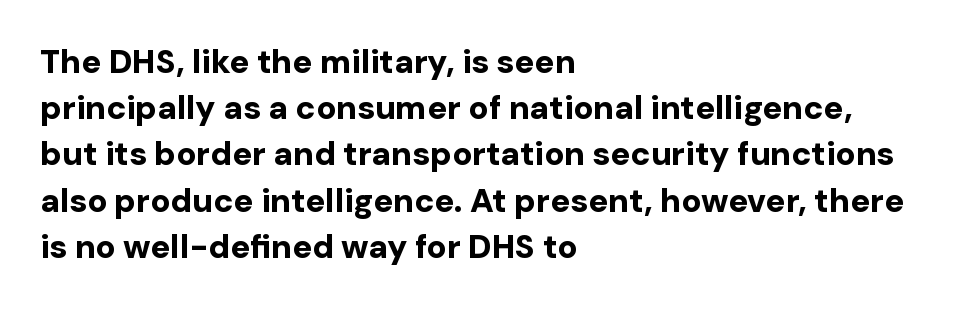
{"serif": "no", "italic": "no", "bold": "yes", "weight": "bold", "width": "normal", "stroke_contrast": "low", "x_height": "medium", "monospaced": "no", "underline": "no", "align": "left", "line_spacing": "normal", "line_spacing_ratio": 1.4, "letter_spacing": "normal", "letter_spacing_em": 0.0, "glyph_px": 33}
